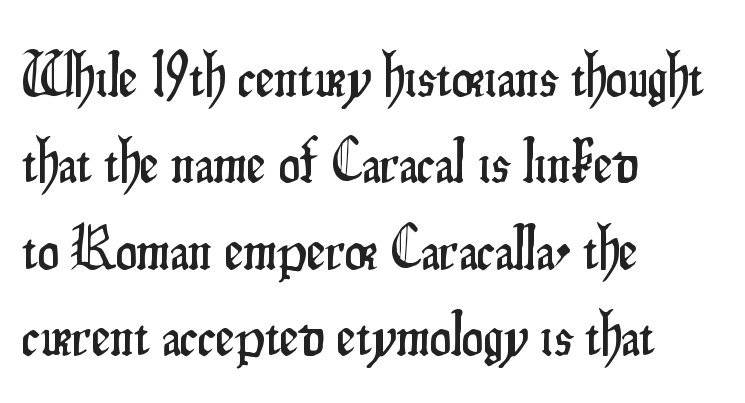
Q: Is the text italic (slanted)? A: No, it is upright.
Q: Is the typeface a serif or a sans-serif typeface? A: Sans-serif.
Q: Is the text underlined? A: No.
Q: How is the paragraph aligned? A: Left-aligned.
Q: Is the spacing between letters normal or unusually wide? A: Normal.
Q: Is the spacing between lines tight, normal or loose? A: Normal.
Q: Width (condensed, normal, or wide)? A: Condensed.
Q: Stroke contrast? A: Low.
Q: x-height? A: Small.
Q: Monospaced? A: No.
